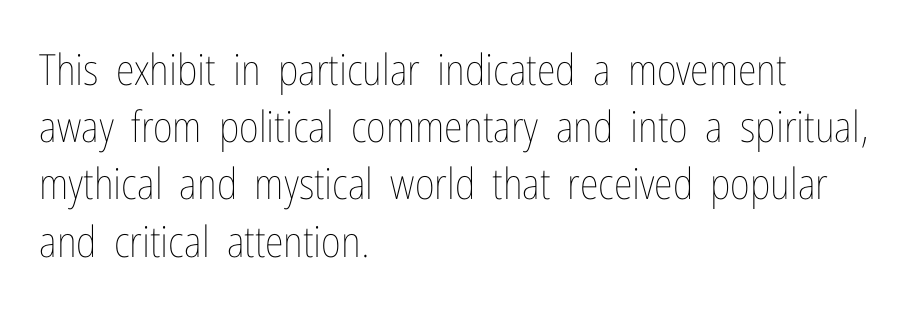
All the whitespace from short lines collects on the right. The face used here is proportionally spaced, like ordinary book or web type. A normal amount of white space separates one row of letters from the next. Observe the ordinary spacing: letters are neighbours, not strangers. Heaviness? Minimal to ordinary, like unemphasized prose. Plain, unruled lines of type.
